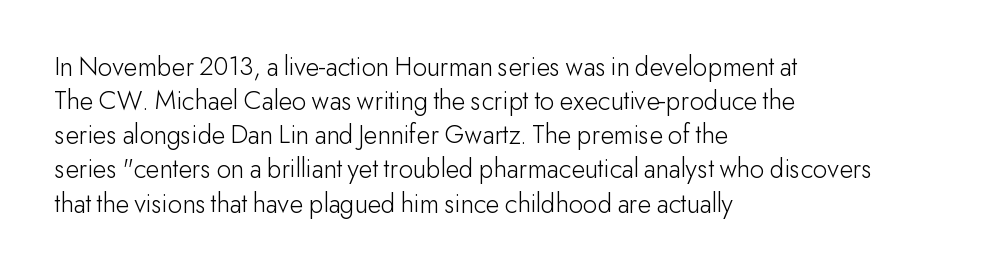
{"serif": "no", "italic": "no", "bold": "no", "weight": "light", "width": "normal", "stroke_contrast": "low", "x_height": "small", "monospaced": "no", "underline": "no", "align": "left", "line_spacing_ratio": 1.22, "letter_spacing": "normal", "letter_spacing_em": 0.0, "glyph_px": 28}
